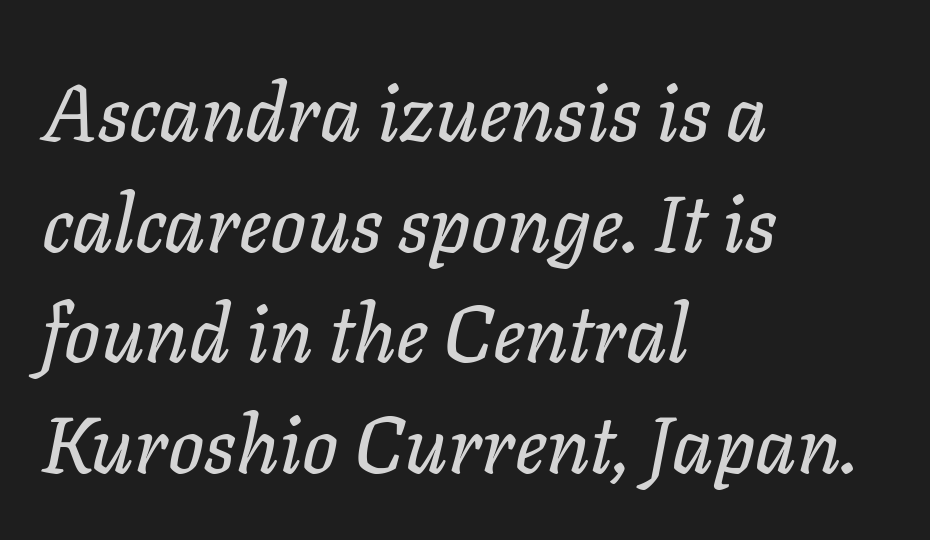
The image shows 79 px text type, italic (leaning right); set left-aligned, normal line spacing (1.4x), normal letter spacing, not underlined; low stroke contrast and a medium x-height.
